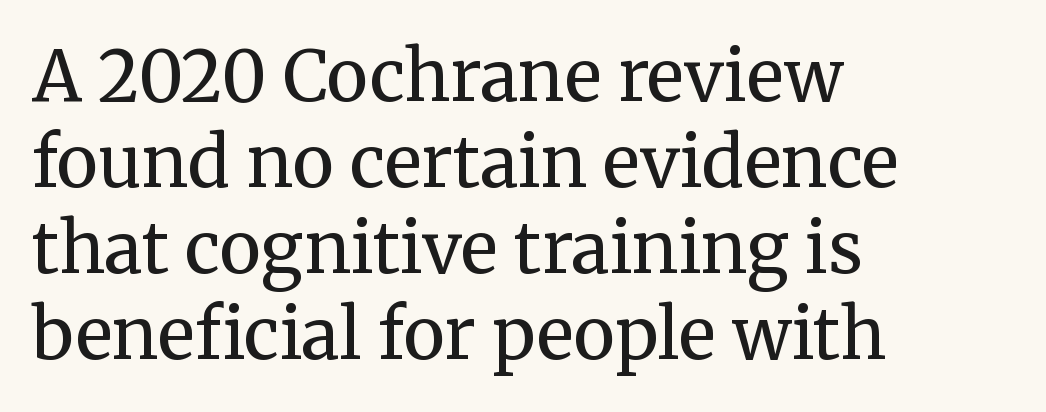
{"serif": "yes", "italic": "no", "bold": "no", "weight": "regular", "width": "normal", "stroke_contrast": "medium", "x_height": "medium", "monospaced": "no", "underline": "no", "align": "left", "line_spacing_ratio": 1.23, "letter_spacing": "normal", "letter_spacing_em": 0.0, "glyph_px": 70}
